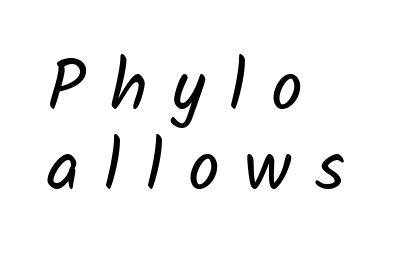
The image shows 70 px regular-weight sans-serif type; set left-aligned, tight line spacing (1.14x), unusually wide letter spacing (+0.35 em), not underlined; low stroke contrast and a medium x-height.
